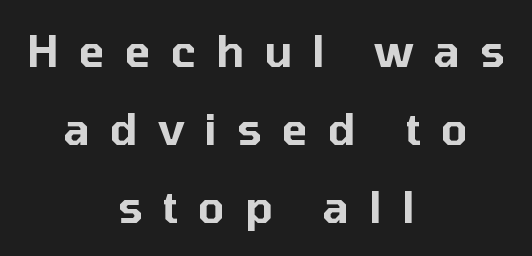
Q: Is the text italic (slanted)? A: No, it is upright.
Q: Is the typeface a serif or a sans-serif typeface? A: Sans-serif.
Q: Is the text underlined? A: No.
Q: How is the paragraph aligned? A: Centered.
Q: Is the spacing between letters normal or unusually wide? A: Unusually wide.
Q: Width (condensed, normal, or wide)? A: Normal.
Q: Stroke contrast? A: Low.
Q: x-height? A: Medium.
Q: Monospaced? A: No.
